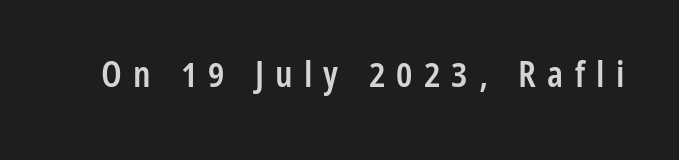
The image shows 36 px semibold, condensed sans-serif type, upright; set unusually wide letter spacing (+0.31 em), not underlined; low stroke contrast and a medium x-height.
